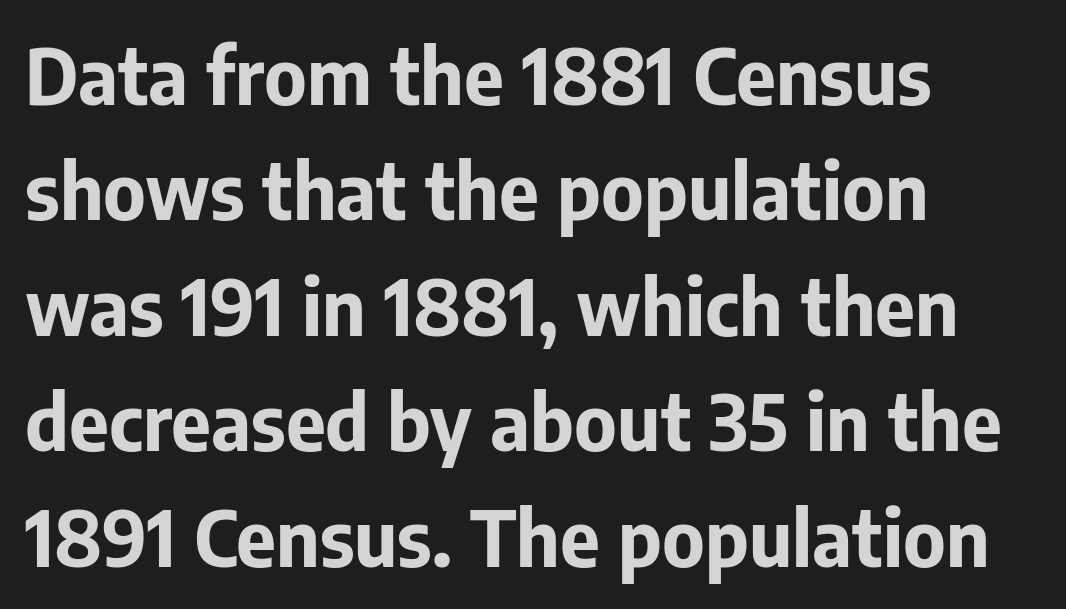
{"serif": "no", "italic": "no", "bold": "yes", "weight": "bold", "width": "normal", "stroke_contrast": "low", "x_height": "medium", "monospaced": "no", "underline": "no", "align": "left", "line_spacing": "normal", "line_spacing_ratio": 1.5, "letter_spacing": "normal", "letter_spacing_em": 0.0, "glyph_px": 77}
